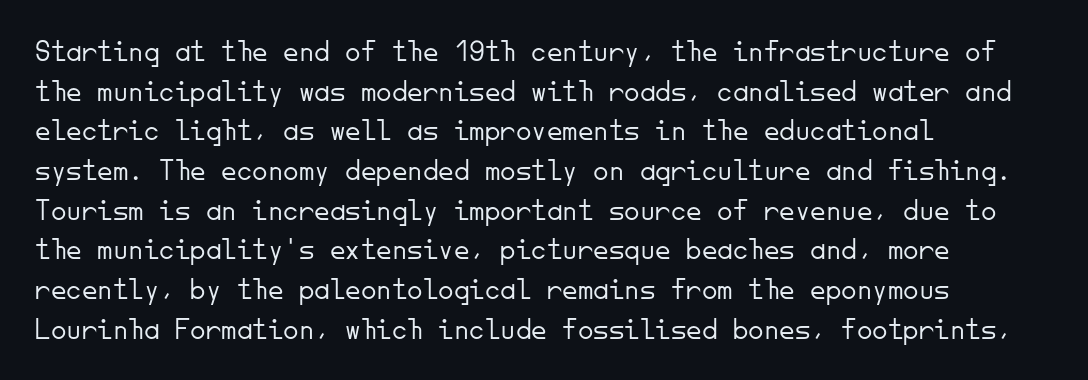
Q: Is the text bold? A: No.
Q: Is the text italic (slanted)? A: No, it is upright.
Q: Is the typeface a serif or a sans-serif typeface? A: Sans-serif.
Q: Is the text underlined? A: No.
Q: How is the paragraph aligned? A: Left-aligned.
Q: Is the spacing between letters normal or unusually wide? A: Normal.
Q: Is the spacing between lines tight, normal or loose? A: Normal.
Q: Width (condensed, normal, or wide)? A: Normal.
Q: Stroke contrast? A: Low.
Q: x-height? A: Small.
Q: Monospaced? A: Yes.
